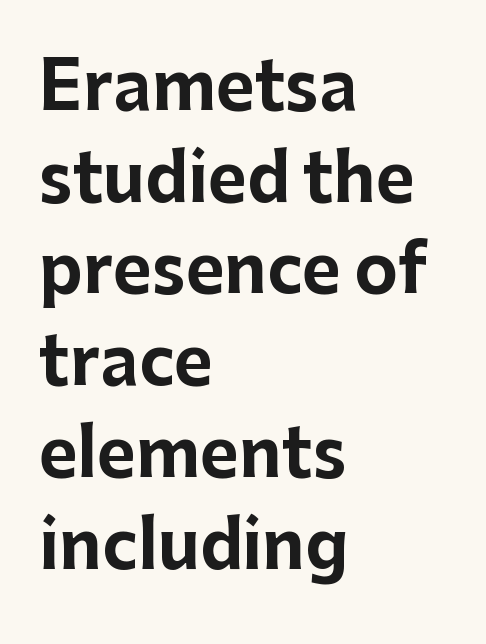
Q: Is the text bold? A: Yes.
Q: Is the text italic (slanted)? A: No, it is upright.
Q: Is the typeface a serif or a sans-serif typeface? A: Sans-serif.
Q: Is the text underlined? A: No.
Q: How is the paragraph aligned? A: Left-aligned.
Q: Is the spacing between letters normal or unusually wide? A: Normal.
Q: Is the spacing between lines tight, normal or loose? A: Normal.
Q: Width (condensed, normal, or wide)? A: Normal.
Q: Stroke contrast? A: Low.
Q: x-height? A: Medium.
Q: Monospaced? A: No.
